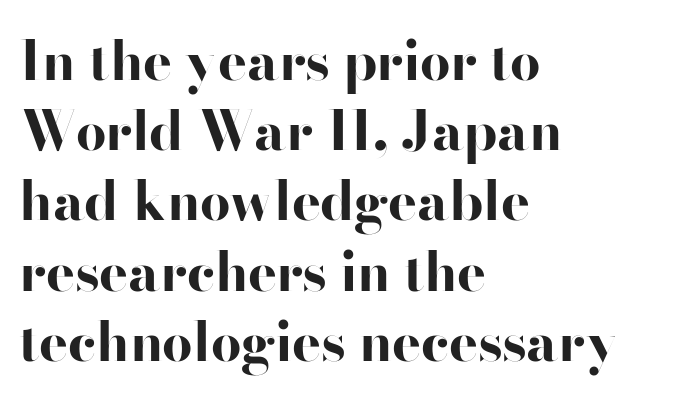
{"serif": "no", "italic": "no", "bold": "yes", "weight": "bold", "width": "wide", "stroke_contrast": "high", "x_height": "small", "monospaced": "no", "underline": "no", "align": "left", "line_spacing": "normal", "line_spacing_ratio": 1.3, "letter_spacing": "normal", "letter_spacing_em": 0.0, "glyph_px": 54}
